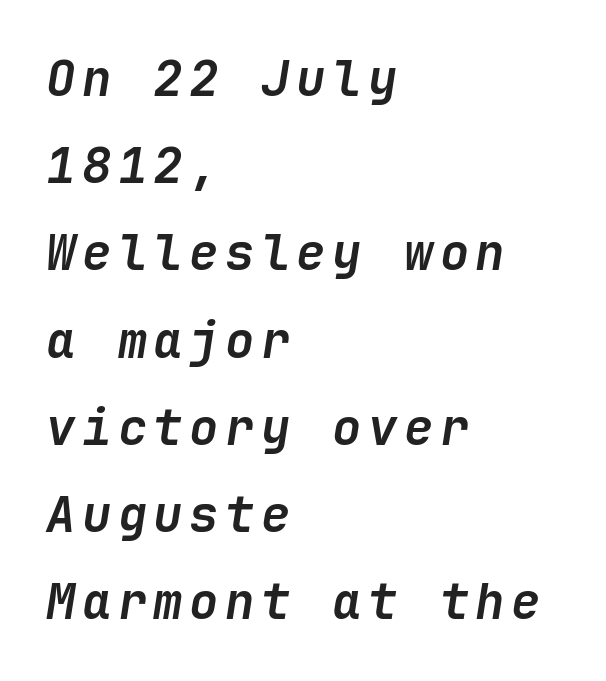
Q: Is the text bold? A: Yes.
Q: Is the text italic (slanted)? A: Yes, it leans right by about 9 degrees.
Q: Is the text underlined? A: No.
Q: How is the paragraph aligned? A: Left-aligned.
Q: Width (condensed, normal, or wide)? A: Normal.
Q: Stroke contrast? A: Low.
Q: x-height? A: Medium.
